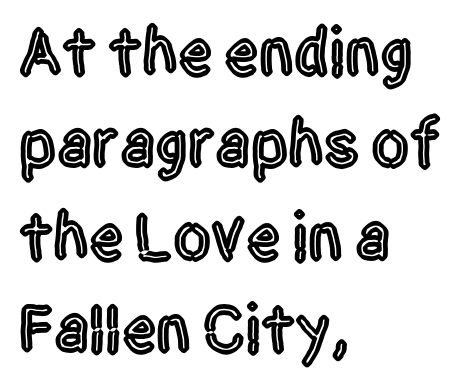
Q: Is the text italic (slanted)? A: No, it is upright.
Q: Is the typeface a serif or a sans-serif typeface? A: Sans-serif.
Q: Is the text underlined? A: No.
Q: How is the paragraph aligned? A: Left-aligned.
Q: Is the spacing between letters normal or unusually wide? A: Normal.
Q: Is the spacing between lines tight, normal or loose? A: Normal.
Q: Width (condensed, normal, or wide)? A: Condensed.
Q: x-height? A: Large.
Q: Monospaced? A: No.
